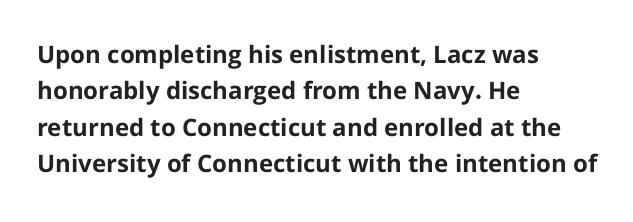
The image shows 24 px bold type, upright; set left-aligned, normal line spacing (1.52x), normal letter spacing, not underlined.
